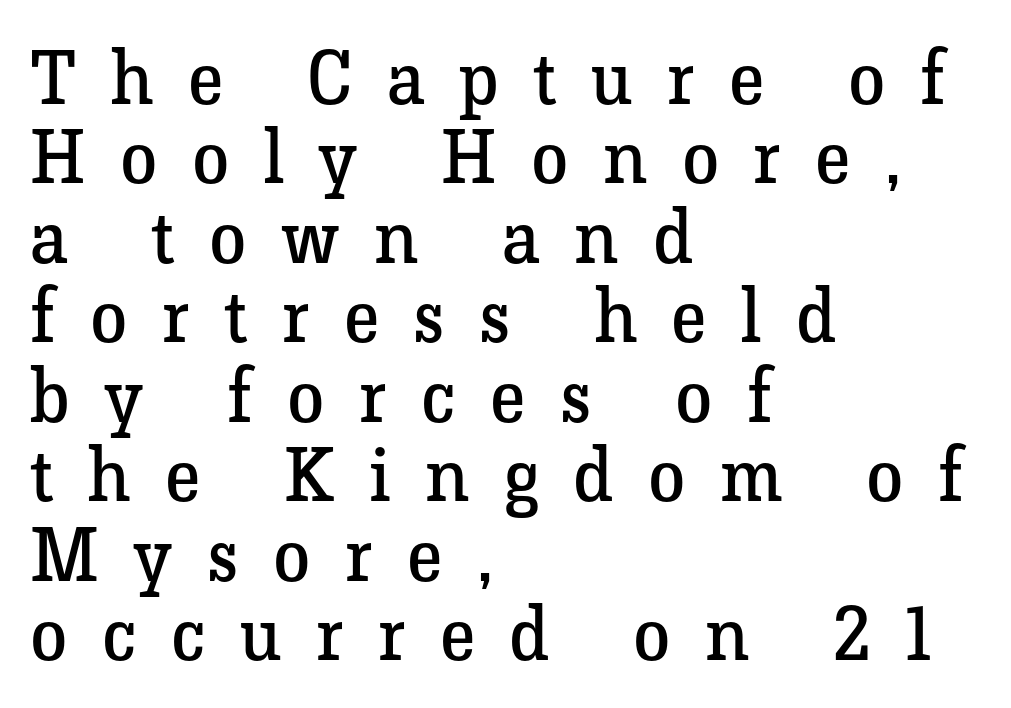
Vertically, the passage feels compressed, each row crowding the next. Unmarked baselines from the first word to the last. Yep, those are serifs on the letters. No chunkiness to these letters — they're not bold. The face used here is proportionally spaced, like ordinary book or web type. Line starts are locked; line ends wander.
